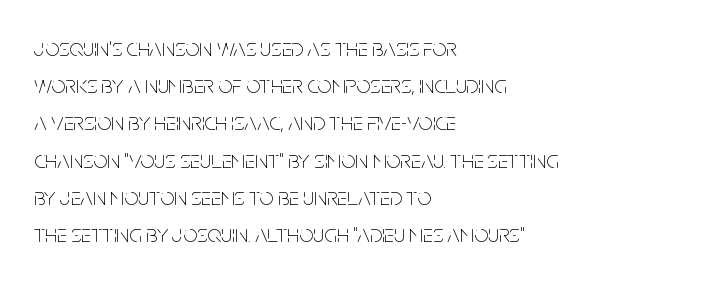
Q: Is the text bold? A: No.
Q: Is the text italic (slanted)? A: No, it is upright.
Q: Is the text underlined? A: No.
Q: How is the paragraph aligned? A: Left-aligned.
Q: Is the spacing between letters normal or unusually wide? A: Normal.
Q: Is the spacing between lines tight, normal or loose? A: Normal.
